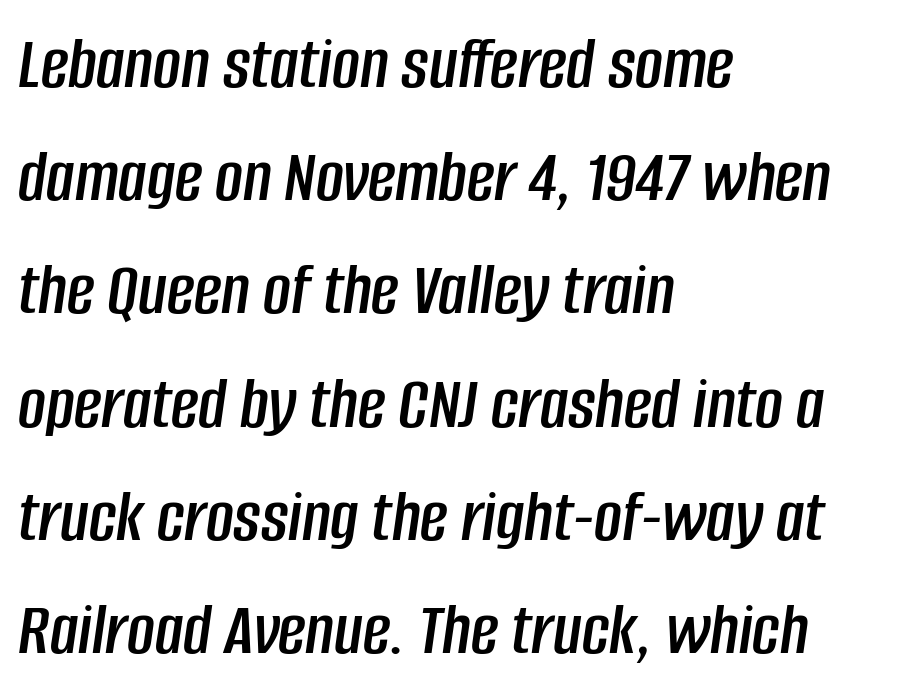
The horizontal fit of the characters is conventional and even. The face used here has a pronounced slope to its letters. Compared with typical paragraphs, the rows here are spaced about the same. The rendering uses natural spacing where letterforms have individual widths. The string is rendered with underlining switched off.
